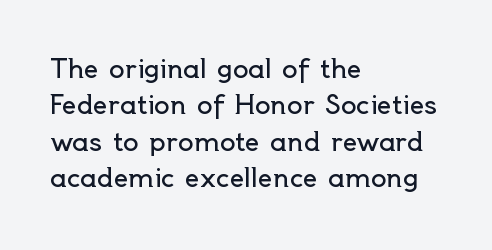
Short and long lines alike share a common starting point at left. The typeface has the unassuming heft of standard copy or less. Is the letter spacing exaggerated? No — it looks like the ordinary default. Has an underline been added? It has not. Posture: vertical.
